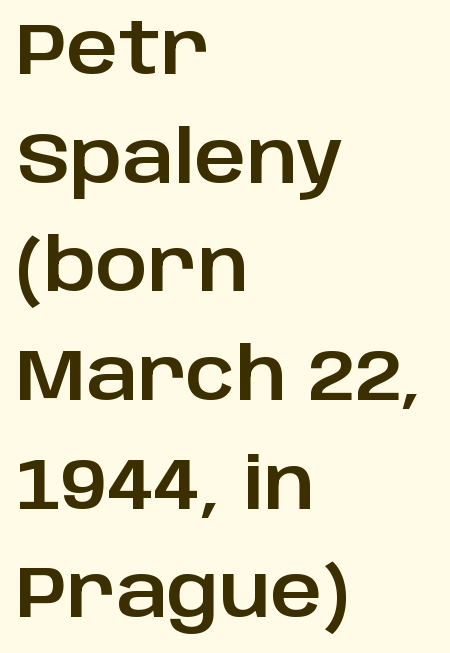
{"serif": "no", "italic": "no", "width": "normal", "stroke_contrast": "low", "x_height": "large", "monospaced": "no", "underline": "no", "align": "left", "line_spacing": "normal", "line_spacing_ratio": 1.53, "letter_spacing": "normal", "letter_spacing_em": 0.0, "glyph_px": 71}
